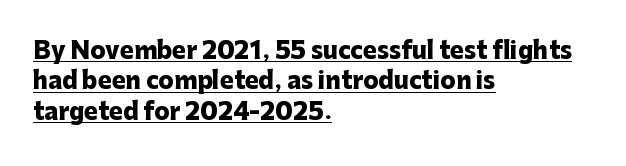
This sample carries an underscore along the baseline area. How are the letters spaced? Ordinarily, with no added tracking. The letters are bold, with thick, heavy strokes. Quick note: interline space is typical. Compared with a centered layout, this one pins lines to the left instead.
